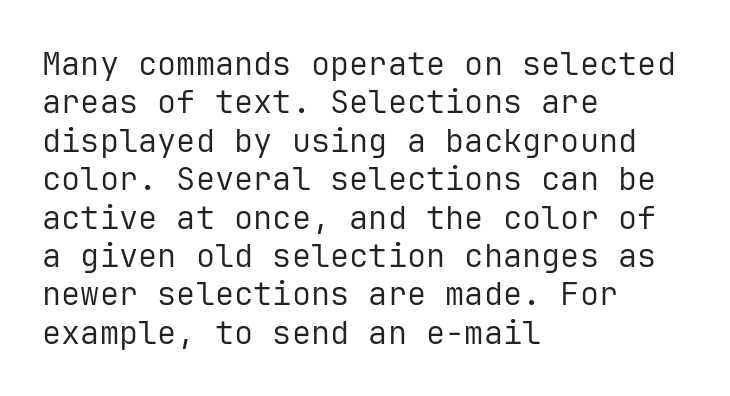
The image shows 32 px regular-weight sans-serif type, upright, monospaced; set left-aligned, line spacing 1.2x, normal letter spacing, not underlined; low stroke contrast and a medium x-height.
